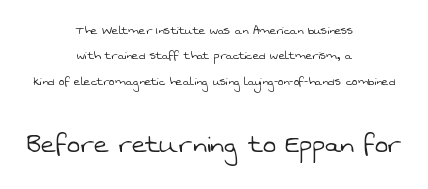
The strip under each line holds only bare page. Each line is balanced around a shared central axis. Look at the tracking — it's just the regular setting, nothing added. The face used here is proportionally spaced, like ordinary book or web type. The designer gave the closing block more size than the opening block. Classification — sans serif.
